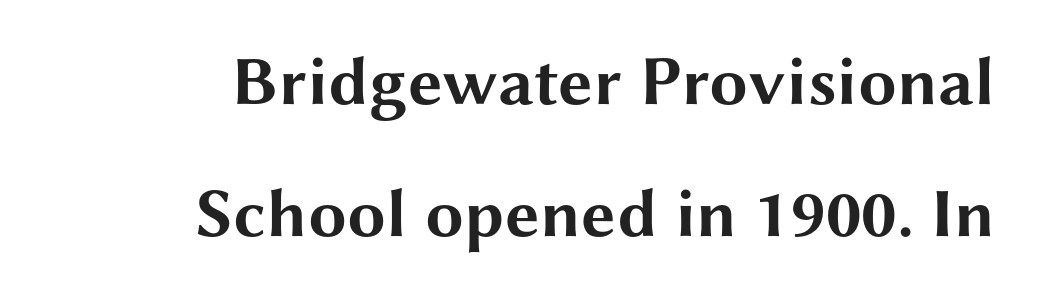
Every stem runs plumb, perpendicular to the baseline. Character widths vary here, with narrow letters taking less room than wide ones. One-word summary of the alignment: right. Reading down the column, the eye jumps a long way to each next line. In terms of letterspacing, this is plain default setting.
